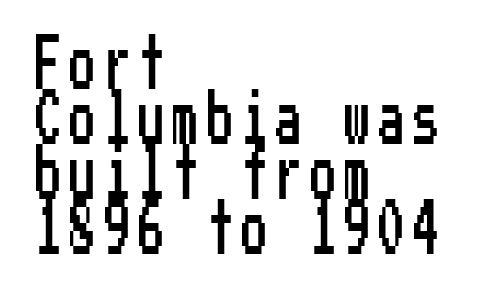
Q: Is the text italic (slanted)? A: No, it is upright.
Q: Is the typeface a serif or a sans-serif typeface? A: Sans-serif.
Q: Is the text underlined? A: No.
Q: How is the paragraph aligned? A: Left-aligned.
Q: Is the spacing between lines tight, normal or loose? A: Tight.
Q: Width (condensed, normal, or wide)? A: Condensed.
Q: Stroke contrast? A: Low.
Q: x-height? A: Medium.
